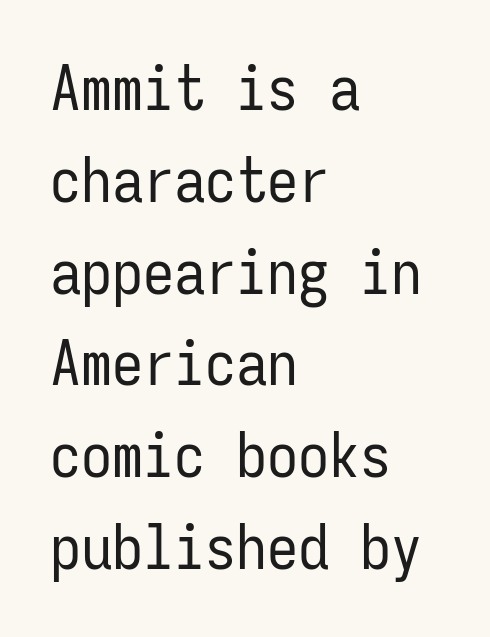
The image shows 62 px regular-weight, condensed sans-serif type, upright, monospaced; set left-aligned, normal line spacing (1.48x), normal letter spacing, not underlined; low stroke contrast and a medium x-height.
